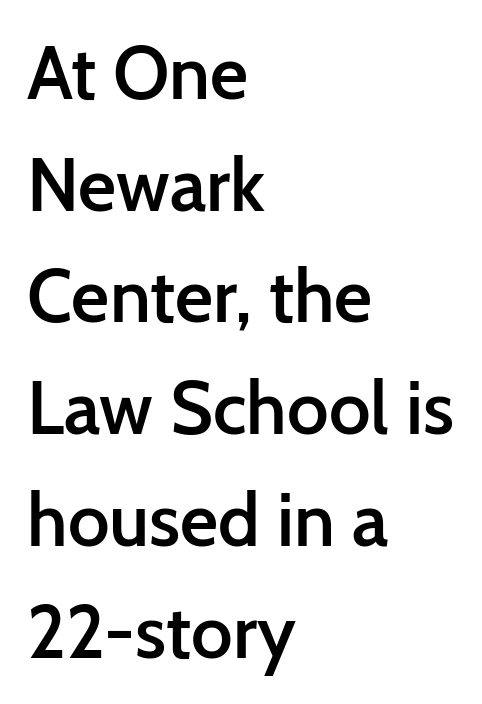
{"serif": "no", "italic": "no", "bold": "semi", "weight": "semibold", "width": "normal", "stroke_contrast": "low", "x_height": "medium", "monospaced": "no", "underline": "no", "align": "left", "line_spacing": "normal", "line_spacing_ratio": 1.51, "letter_spacing": "normal", "letter_spacing_em": 0.0, "glyph_px": 74}
